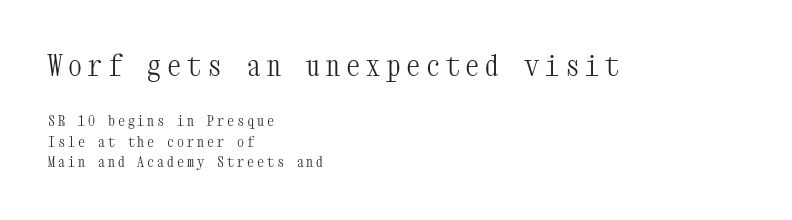
Display-style spreading of the glyphs; the letterfit is very open. Think of a typewriter: that constant character pitch is what you see here. Has an underline been added? It has not. No extra ink here — the face is not bold.
